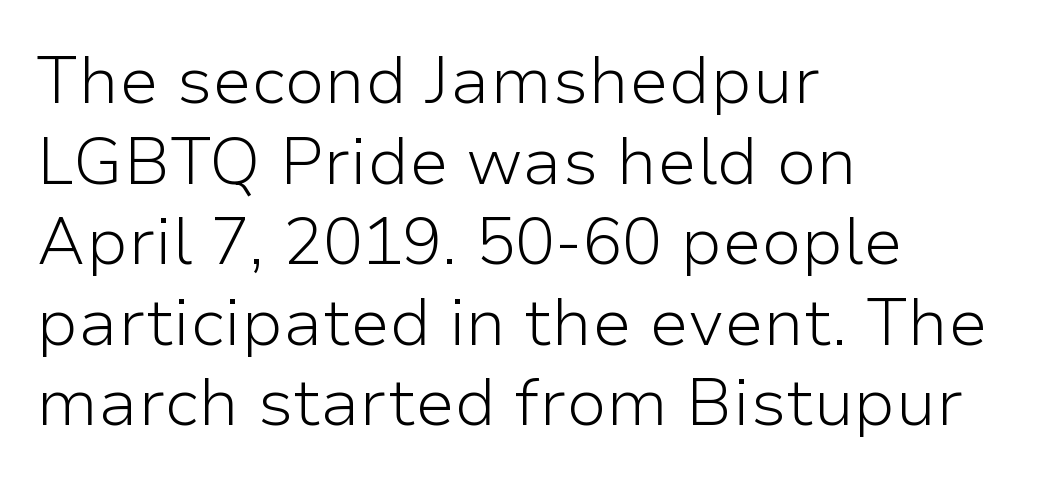
{"serif": "no", "italic": "no", "bold": "no", "weight": "light", "width": "normal", "stroke_contrast": "low", "x_height": "medium", "monospaced": "no", "underline": "no", "align": "left", "line_spacing_ratio": 1.22, "letter_spacing": "normal", "letter_spacing_em": 0.0, "glyph_px": 66}
